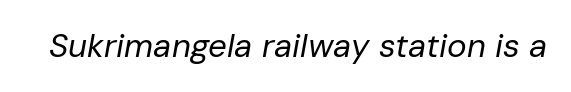
{"italic": "yes", "lean": "right", "slant_degrees": 10, "bold": "no", "weight": "regular", "width": "normal", "stroke_contrast": "low", "x_height": "medium", "monospaced": "no", "underline": "no", "letter_spacing": "normal", "letter_spacing_em": 0.0, "glyph_px": 33}
